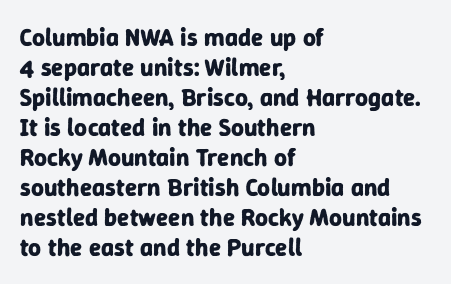
Default kerning and tracking; the words read as compact shapes. The letters stand upright; this is a roman face. Pretty heavy lettering here — definitely bold. The words here are not underlined.
